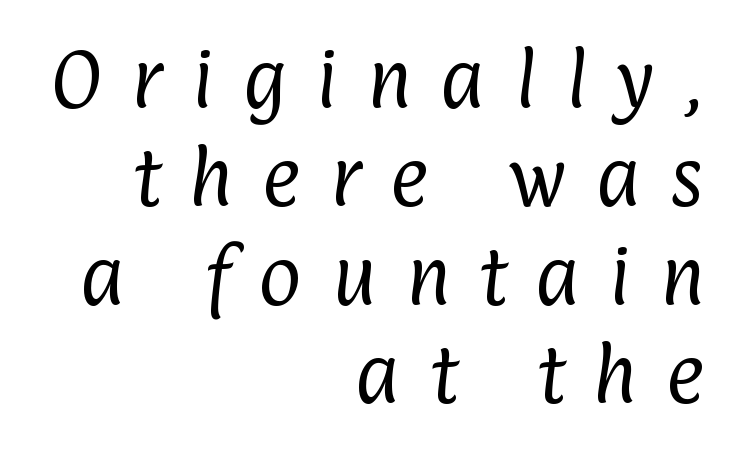
{"serif": "no", "bold": "no", "weight": "regular", "width": "condensed", "stroke_contrast": "low", "x_height": "medium", "monospaced": "no", "underline": "no", "align": "right", "line_spacing": "normal", "line_spacing_ratio": 1.49, "letter_spacing": "wide", "letter_spacing_em": 0.44, "glyph_px": 66}
